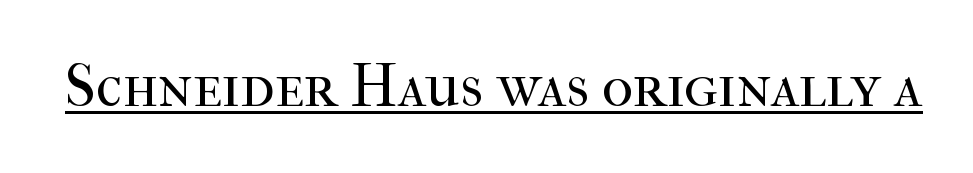
The image shows 60 px regular-weight serif type, upright; set normal letter spacing, underlined; high stroke contrast and a medium x-height.
